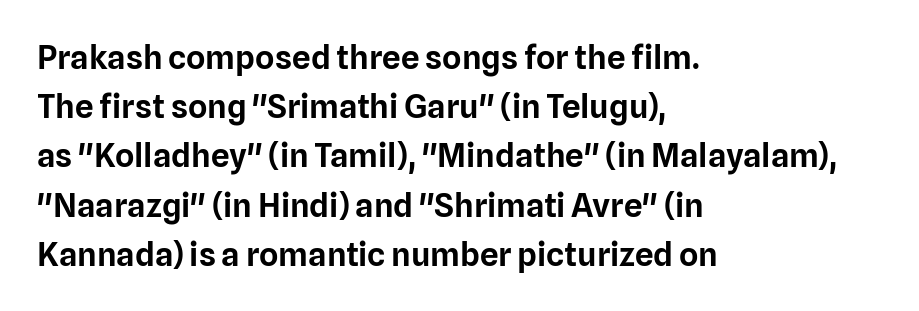
The passage shown has conventional tracking throughout. Varying glyph widths throughout — classic text-font behaviour. Posture: vertical. Vertical spacing — default. Nothing sits at the stroke ends, so this counts as sans-serif. This rendering features lettering with no underline.
